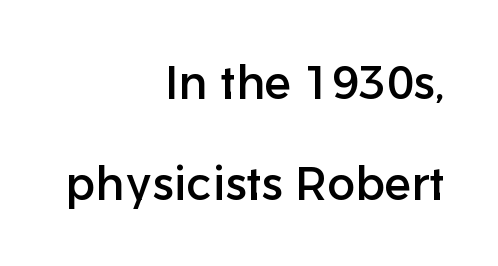
Q: Is the text italic (slanted)? A: No, it is upright.
Q: Is the typeface a serif or a sans-serif typeface? A: Sans-serif.
Q: Is the text underlined? A: No.
Q: How is the paragraph aligned? A: Right-aligned.
Q: Is the spacing between letters normal or unusually wide? A: Normal.
Q: Is the spacing between lines tight, normal or loose? A: Loose.
Q: Width (condensed, normal, or wide)? A: Normal.
Q: Stroke contrast? A: Low.
Q: x-height? A: Medium.
Q: Monospaced? A: No.
